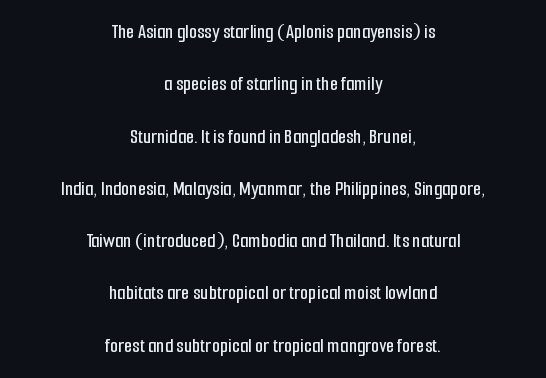
It's the straight-up-and-down kind of type. A student would call this center alignment; a typographer would say set centered. Rows of type keep a wide berth in the vertical direction. Does extra space separate the letters? No, they use regular spacing. Decoration check: the copy has no underline.
